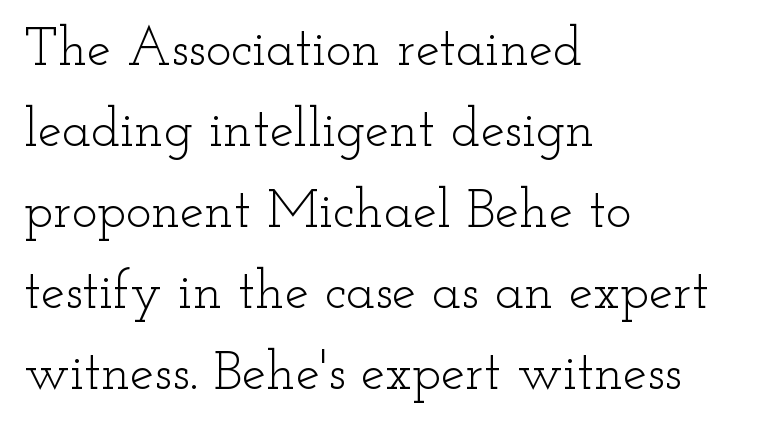
{"serif": "yes", "italic": "no", "bold": "no", "weight": "light", "width": "wide", "stroke_contrast": "low", "x_height": "small", "monospaced": "no", "underline": "no", "align": "left", "line_spacing": "normal", "line_spacing_ratio": 1.5, "letter_spacing": "normal", "letter_spacing_em": 0.0, "glyph_px": 54}
